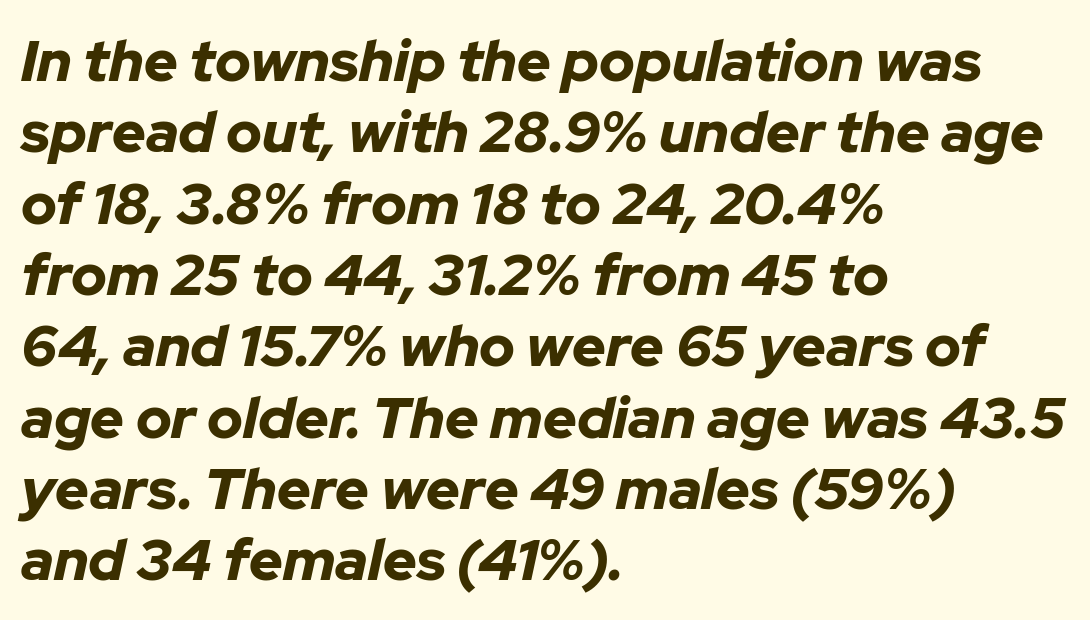
Q: Is the text bold? A: Yes.
Q: Is the text italic (slanted)? A: Yes, it leans right by about 12 degrees.
Q: Is the text underlined? A: No.
Q: How is the paragraph aligned? A: Left-aligned.
Q: Is the spacing between letters normal or unusually wide? A: Normal.
Q: Width (condensed, normal, or wide)? A: Normal.
Q: Stroke contrast? A: Low.
Q: x-height? A: Medium.
Q: Monospaced? A: No.
